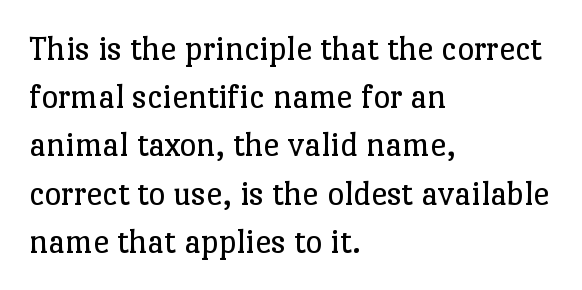
Q: Is the text bold? A: No.
Q: Is the text italic (slanted)? A: No, it is upright.
Q: Is the typeface a serif or a sans-serif typeface? A: Serif.
Q: Is the text underlined? A: No.
Q: How is the paragraph aligned? A: Left-aligned.
Q: Is the spacing between letters normal or unusually wide? A: Normal.
Q: Is the spacing between lines tight, normal or loose? A: Normal.
Q: Width (condensed, normal, or wide)? A: Normal.
Q: Stroke contrast? A: Low.
Q: x-height? A: Medium.
Q: Monospaced? A: No.
